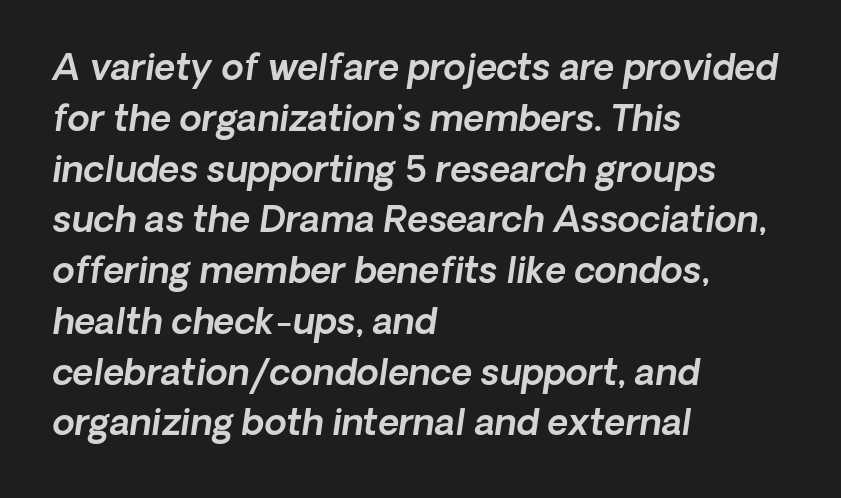
The image shows 36 px text type, italic (leaning right); set left-aligned, normal line spacing (1.41x), normal letter spacing, not underlined; a medium x-height.
